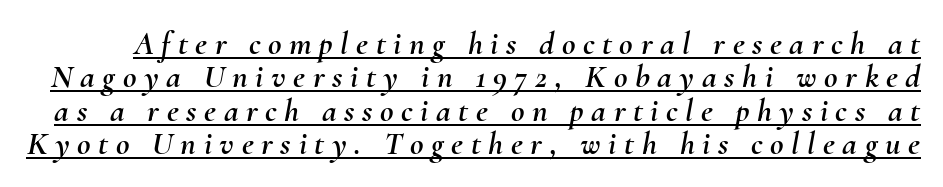
{"italic": "yes", "lean": "right", "slant_degrees": 10, "width": "normal", "stroke_contrast": "medium", "x_height": "small", "monospaced": "no", "underline": "yes", "line_spacing": "tight", "line_spacing_ratio": 1.01, "letter_spacing": "wide", "letter_spacing_em": 0.23, "glyph_px": 33}
